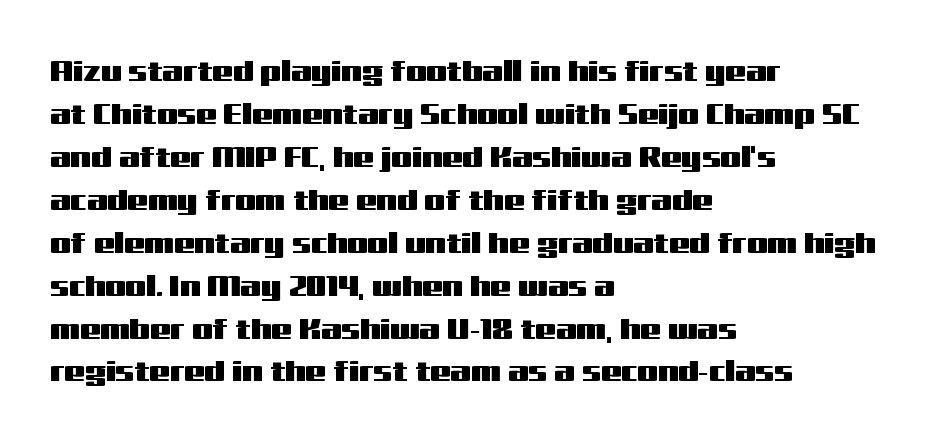
Q: Is the text italic (slanted)? A: No, it is upright.
Q: Is the typeface a serif or a sans-serif typeface? A: Sans-serif.
Q: Is the text underlined? A: No.
Q: How is the paragraph aligned? A: Left-aligned.
Q: Is the spacing between letters normal or unusually wide? A: Normal.
Q: Is the spacing between lines tight, normal or loose? A: Normal.
Q: Width (condensed, normal, or wide)? A: Wide.
Q: Stroke contrast? A: Medium.
Q: x-height? A: Medium.
Q: Monospaced? A: No.
